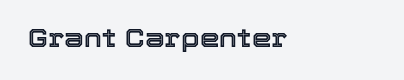
The type is set solid horizontally, with unmodified tracking. Nope, not italic — everything's standing straight. Compared with a centered layout, this one pins lines to the left instead. The gap between lines stays unmarked.
